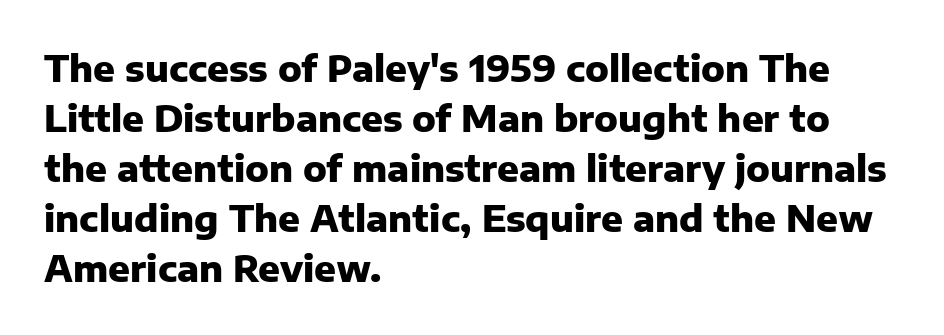
The image shows 36 px heavy sans-serif type, upright; set left-aligned, normal line spacing (1.39x), normal letter spacing, not underlined; low stroke contrast and a medium x-height.
